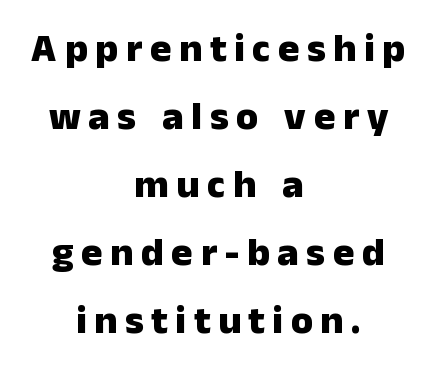
Think of a printed novel: that variable character pitch is what you see here. The rendering shows plain stroke endings on the letterforms — a sans-serif design. The gap between lines stays unmarked. Reading down the column, the eye jumps a familiar distance to each next line.
